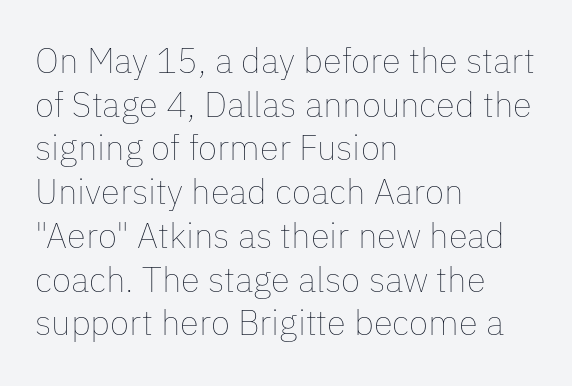
Q: Is the text bold? A: No.
Q: Is the text italic (slanted)? A: No, it is upright.
Q: Is the text underlined? A: No.
Q: How is the paragraph aligned? A: Left-aligned.
Q: Is the spacing between letters normal or unusually wide? A: Normal.
Q: Is the spacing between lines tight, normal or loose? A: Normal.
Q: Width (condensed, normal, or wide)? A: Normal.
Q: Stroke contrast? A: Low.
Q: x-height? A: Medium.
Q: Monospaced? A: No.
